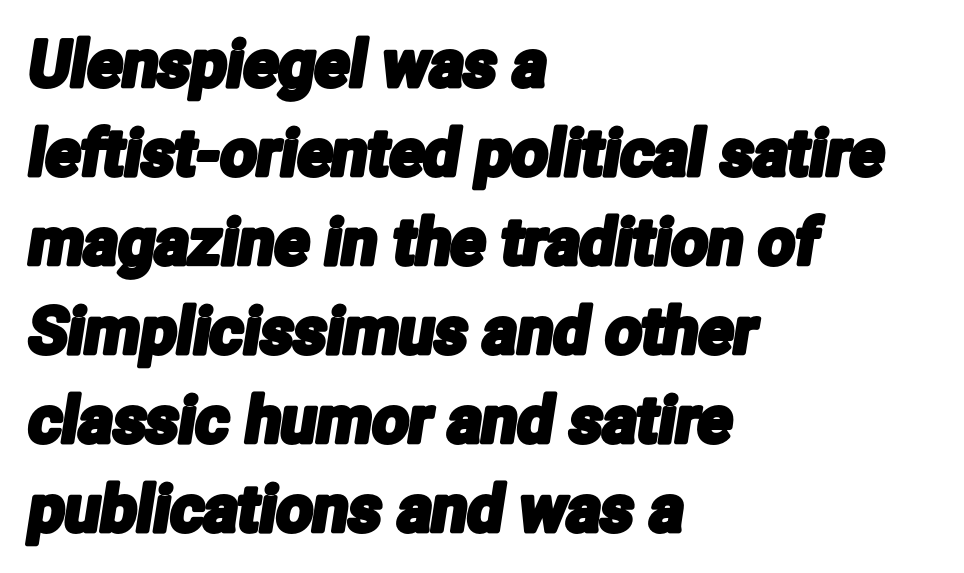
{"serif": "no", "width": "condensed", "stroke_contrast": "low", "x_height": "medium", "monospaced": "no", "underline": "no", "align": "left", "line_spacing": "normal", "line_spacing_ratio": 1.39, "letter_spacing": "normal", "letter_spacing_em": 0.0, "glyph_px": 64}
